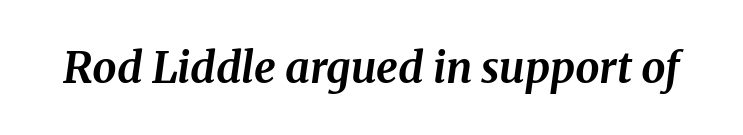
{"serif": "yes", "italic": "yes", "lean": "right", "slant_degrees": 8, "bold": "yes", "weight": "bold", "width": "normal", "stroke_contrast": "medium", "x_height": "medium", "monospaced": "no", "underline": "no", "letter_spacing": "normal", "letter_spacing_em": 0.0, "glyph_px": 43}
